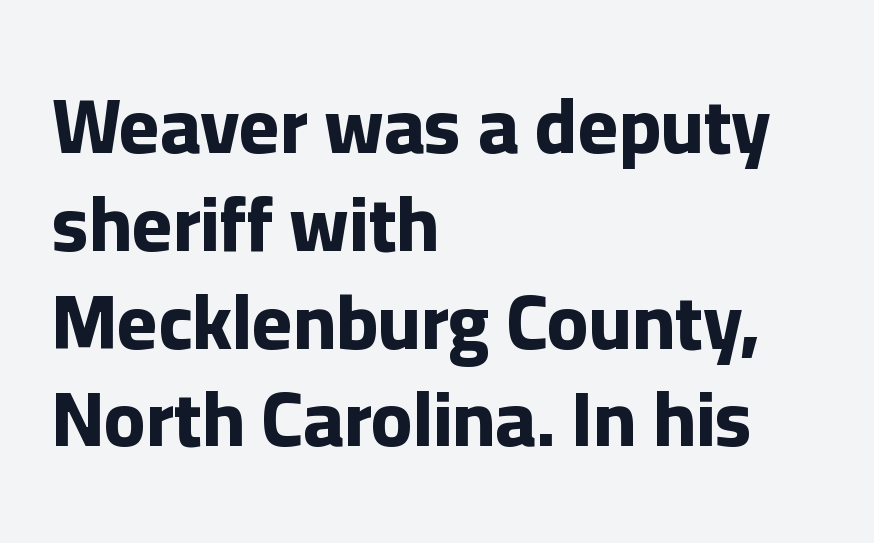
{"serif": "no", "italic": "no", "bold": "yes", "weight": "bold", "width": "normal", "stroke_contrast": "low", "x_height": "medium", "monospaced": "no", "underline": "no", "align": "left", "line_spacing": "normal", "line_spacing_ratio": 1.27, "letter_spacing": "normal", "letter_spacing_em": 0.0, "glyph_px": 77}
